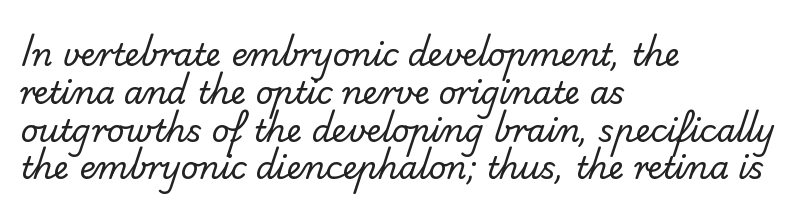
Q: Is the text bold? A: No.
Q: Is the typeface a serif or a sans-serif typeface? A: Sans-serif.
Q: Is the text underlined? A: No.
Q: How is the paragraph aligned? A: Left-aligned.
Q: Is the spacing between letters normal or unusually wide? A: Normal.
Q: Width (condensed, normal, or wide)? A: Normal.
Q: Stroke contrast? A: Low.
Q: x-height? A: Small.
Q: Monospaced? A: No.
